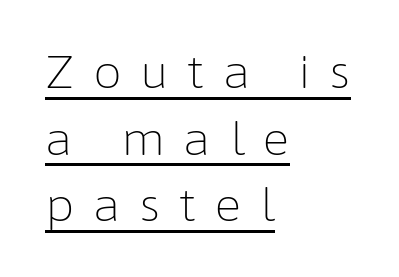
Q: Is the text bold? A: No.
Q: Is the text italic (slanted)? A: No, it is upright.
Q: Is the typeface a serif or a sans-serif typeface? A: Sans-serif.
Q: Is the text underlined? A: Yes.
Q: How is the paragraph aligned? A: Left-aligned.
Q: Is the spacing between letters normal or unusually wide? A: Unusually wide.
Q: Is the spacing between lines tight, normal or loose? A: Normal.
Q: Width (condensed, normal, or wide)? A: Normal.
Q: Stroke contrast? A: Low.
Q: x-height? A: Medium.
Q: Monospaced? A: No.
